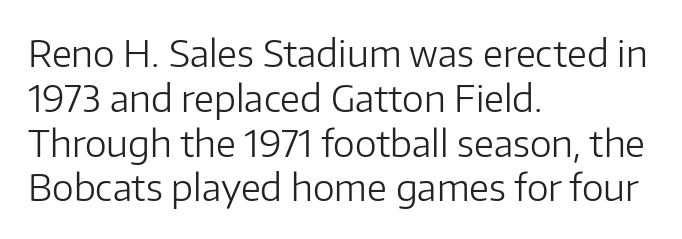
Caption: standard tracking, unaltered. Classification — sans serif. These lines are set flush left with a ragged right edge. No letter is thick-stroked: the sample isn't bold.
